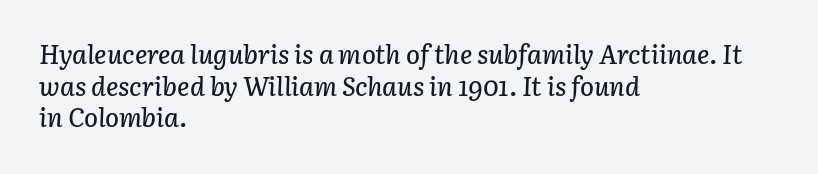
Line starts are locked; line ends wander. The passage shown leans; its letterforms are oblique. Nothing unusual about the tracking: characters are spaced as the font intends. The space beneath each line is pristine and unruled.
